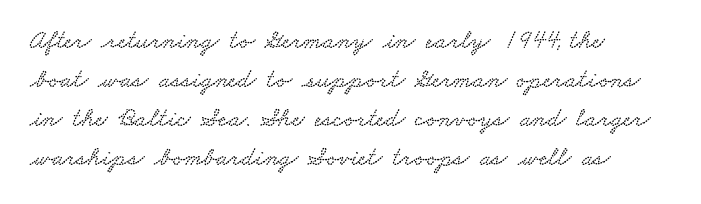
Interline gaps are of average width in this sample. This rendering leaves character spacing at its baseline value. Beneath every word, the page is bare. This sample is left-justified, so line endings fall wherever the words run out.
